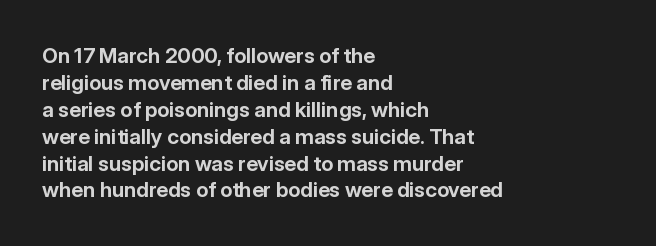
Which margin do the lines hug? The left one — the right edge is uneven. The foot of each line stays bare and open. Strokes here are thick enough to call this a true bold. Does the lettering tilt? It doesn't — this is upright. You could call the tracking neutral — neither tight nor loose. Interline gaps are of average width in this sample.
